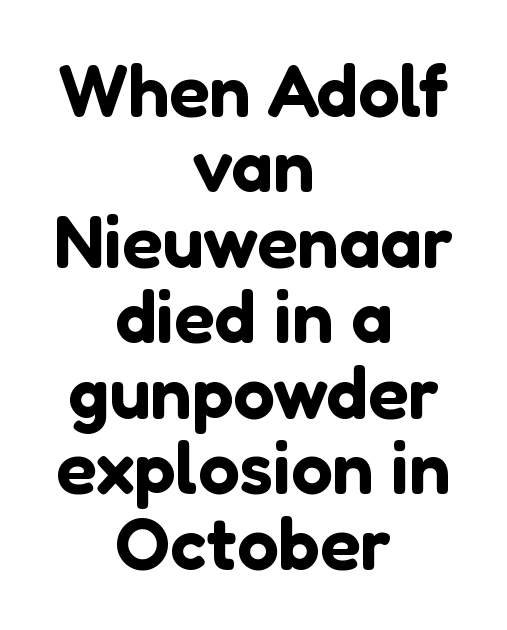
The image shows 74 px sans-serif type, upright; set centered, tight line spacing (1.02x), normal letter spacing, not underlined; low stroke contrast and a medium x-height.
